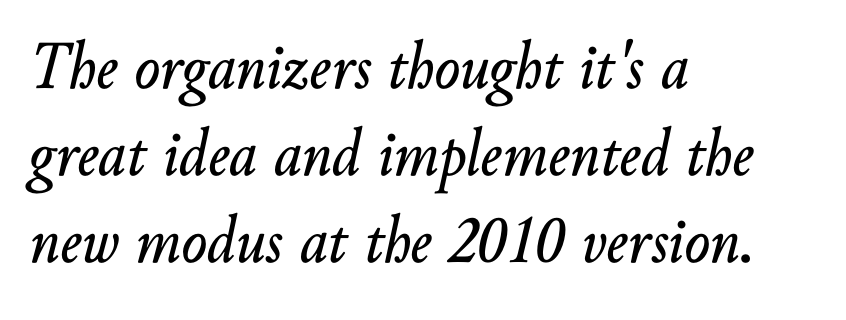
The image shows 68 px text type, italic (leaning right); set left-aligned, normal line spacing (1.28x), normal letter spacing, not underlined; low stroke contrast and a small x-height.
